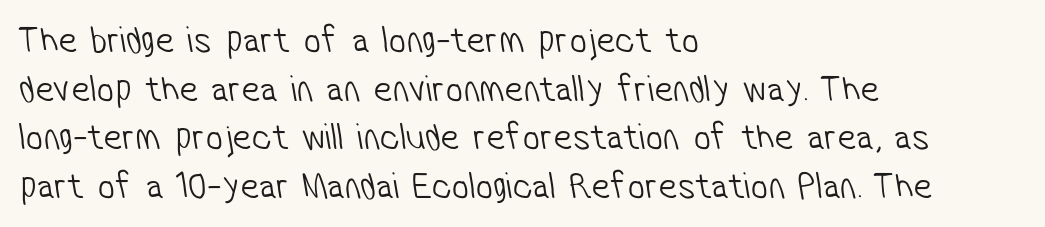
{"serif": "no", "bold": "no", "weight": "light", "width": "condensed", "stroke_contrast": "low", "x_height": "medium", "monospaced": "no", "underline": "no", "align": "left", "line_spacing": "normal", "line_spacing_ratio": 1.28, "letter_spacing": "normal", "letter_spacing_em": 0.0, "glyph_px": 38}
